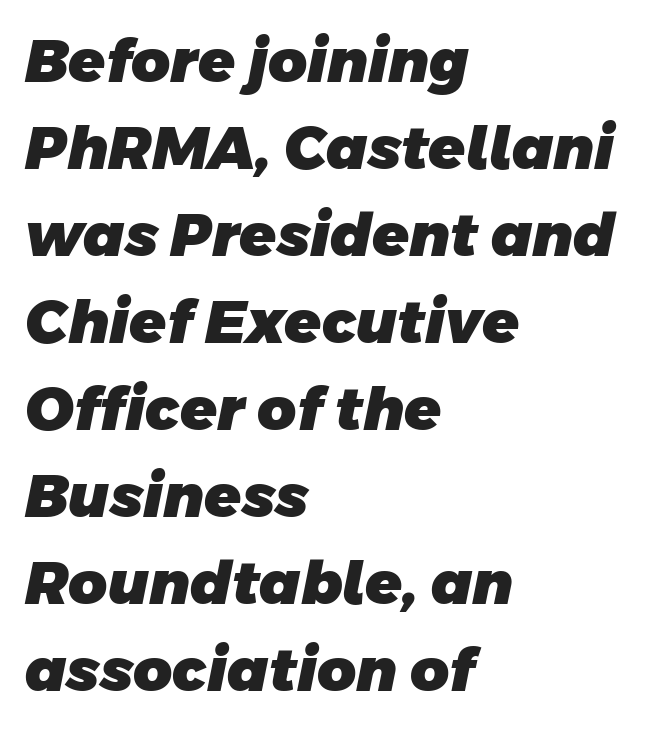
Q: Is the text bold? A: Yes.
Q: Is the typeface a serif or a sans-serif typeface? A: Sans-serif.
Q: Is the text underlined? A: No.
Q: How is the paragraph aligned? A: Left-aligned.
Q: Is the spacing between letters normal or unusually wide? A: Normal.
Q: Is the spacing between lines tight, normal or loose? A: Normal.
Q: Width (condensed, normal, or wide)? A: Normal.
Q: Stroke contrast? A: Low.
Q: x-height? A: Large.
Q: Monospaced? A: No.
